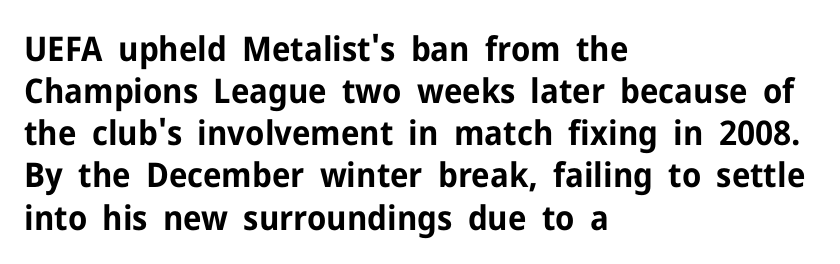
{"serif": "no", "italic": "no", "bold": "yes", "weight": "bold", "width": "normal", "stroke_contrast": "low", "x_height": "medium", "monospaced": "no", "underline": "no", "align": "left", "line_spacing_ratio": 1.24, "letter_spacing": "normal", "letter_spacing_em": 0.0, "glyph_px": 34}
